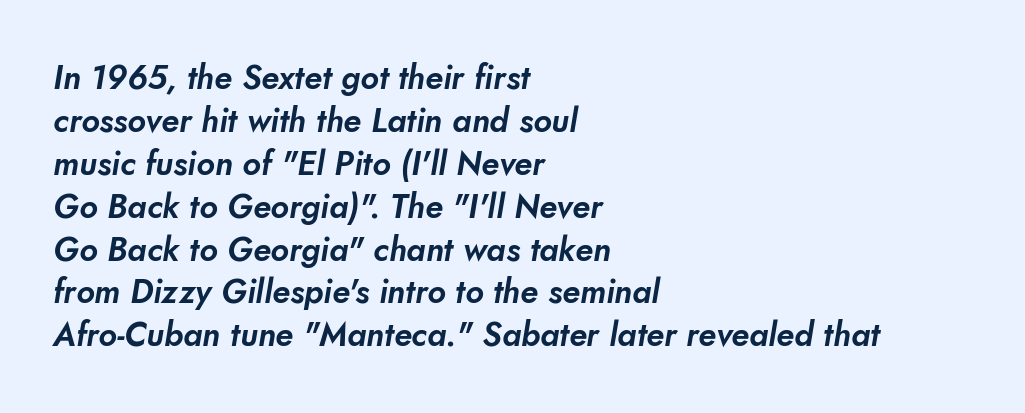
The zone under the glyphs is completely vacant. Alignment: flush left. The rendering uses natural spacing where letterforms have individual widths. One glance says typical: line gaps are just what's usual. Classification — sans serif. The passage shown has conventional tracking throughout.
